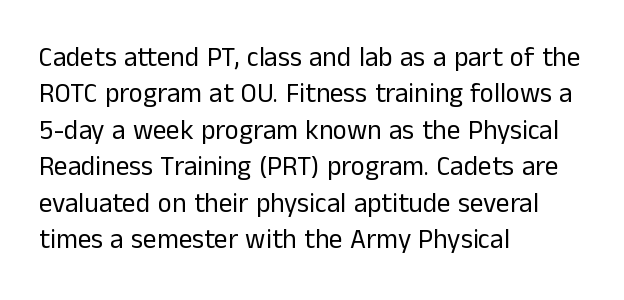
Q: Is the text bold? A: No.
Q: Is the text italic (slanted)? A: No, it is upright.
Q: Is the text underlined? A: No.
Q: How is the paragraph aligned? A: Left-aligned.
Q: Is the spacing between letters normal or unusually wide? A: Normal.
Q: Is the spacing between lines tight, normal or loose? A: Normal.
